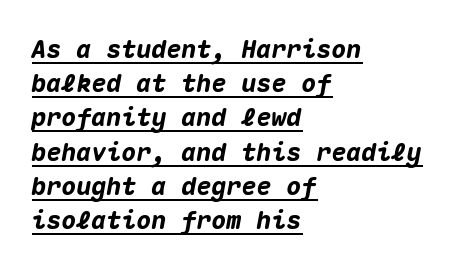
The image shows 25 px bold type, italic (leaning right); set left-aligned, normal line spacing (1.37x), normal letter spacing, underlined.
